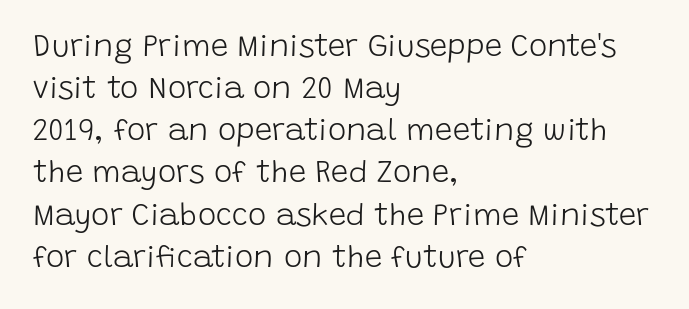
Q: Is the text bold? A: No.
Q: Is the text italic (slanted)? A: No, it is upright.
Q: Is the typeface a serif or a sans-serif typeface? A: Sans-serif.
Q: Is the text underlined? A: No.
Q: How is the paragraph aligned? A: Left-aligned.
Q: Is the spacing between letters normal or unusually wide? A: Normal.
Q: Is the spacing between lines tight, normal or loose? A: Normal.
Q: Width (condensed, normal, or wide)? A: Normal.
Q: Stroke contrast? A: Low.
Q: x-height? A: Large.
Q: Monospaced? A: No.
